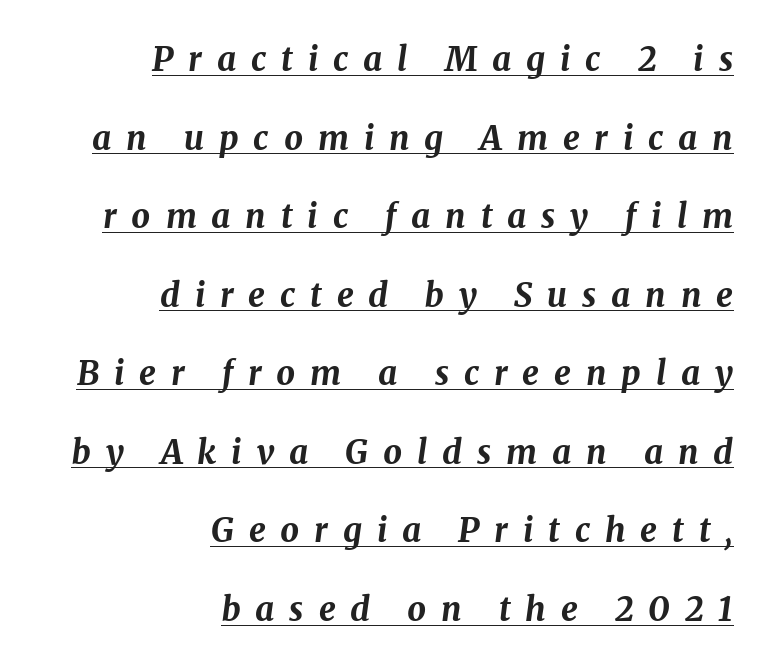
{"italic": "yes", "lean": "right", "slant_degrees": 8, "bold": "yes", "weight": "bold", "width": "normal", "stroke_contrast": "medium", "x_height": "medium", "monospaced": "no", "underline": "yes", "align": "right", "line_spacing": "loose", "line_spacing_ratio": 2.38, "letter_spacing": "wide", "letter_spacing_em": 0.45, "glyph_px": 33}
